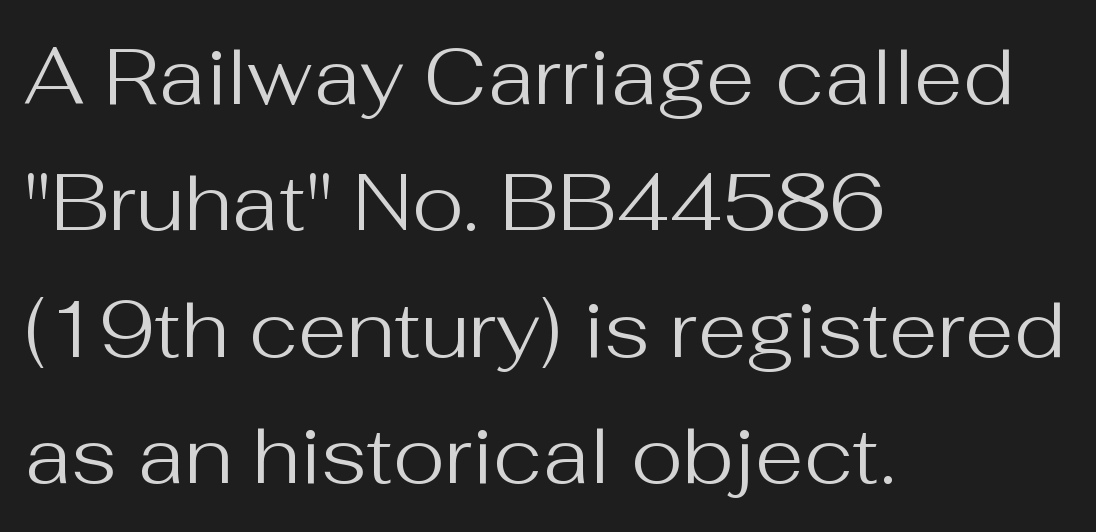
The image shows 79 px regular-weight sans-serif type, upright; set left-aligned, normal line spacing (1.6x), normal letter spacing, not underlined; medium stroke contrast and a medium x-height.
